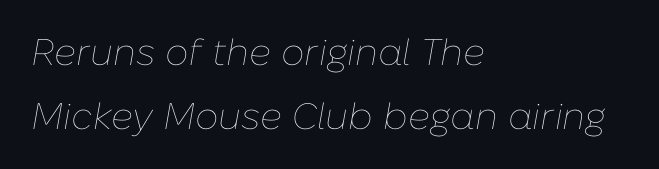
Q: Is the text bold? A: No.
Q: Is the text italic (slanted)? A: Yes, it leans right by about 10 degrees.
Q: Is the text underlined? A: No.
Q: How is the paragraph aligned? A: Left-aligned.
Q: Is the spacing between letters normal or unusually wide? A: Normal.
Q: Width (condensed, normal, or wide)? A: Normal.
Q: Stroke contrast? A: Low.
Q: x-height? A: Medium.
Q: Monospaced? A: No.
